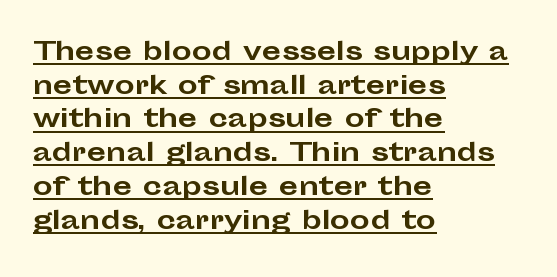
The image shows 25 px bold type, upright; set left-aligned, normal line spacing (1.35x), normal letter spacing, underlined.
